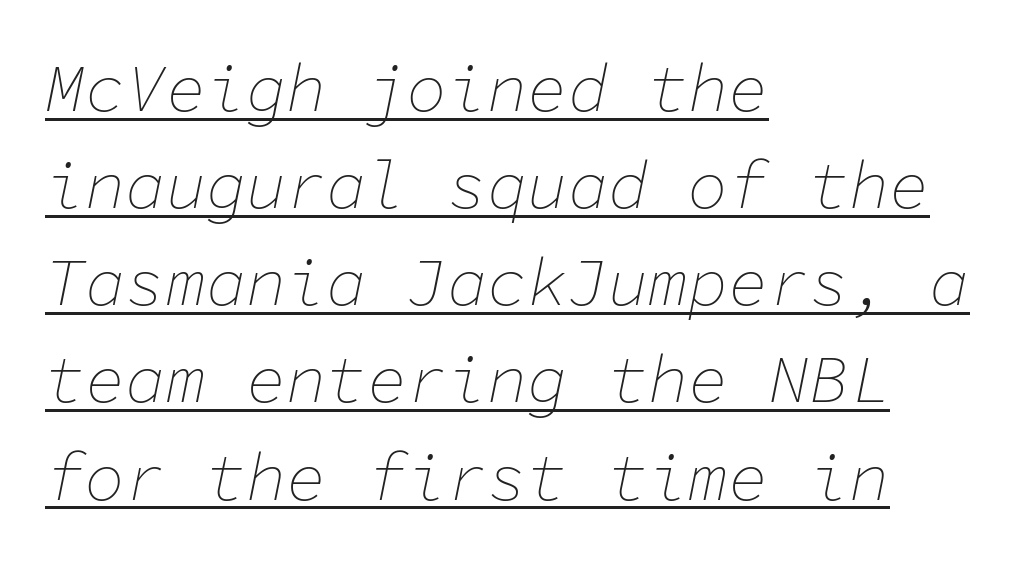
Q: Is the text bold? A: No.
Q: Is the text italic (slanted)? A: Yes, it leans right by about 11 degrees.
Q: Is the text underlined? A: Yes.
Q: How is the paragraph aligned? A: Left-aligned.
Q: Is the spacing between letters normal or unusually wide? A: Normal.
Q: Is the spacing between lines tight, normal or loose? A: Normal.
Q: Width (condensed, normal, or wide)? A: Normal.
Q: Stroke contrast? A: Low.
Q: x-height? A: Medium.
Q: Monospaced? A: Yes.
